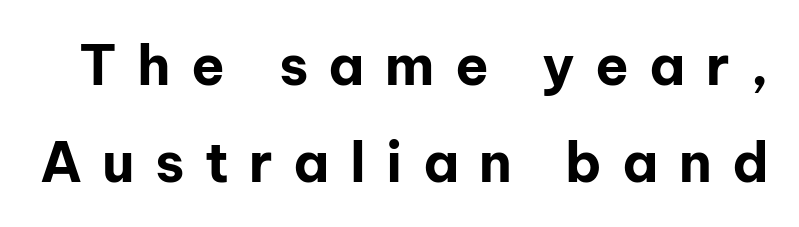
The image shows 55 px bold sans-serif type, upright; set line spacing 1.76x, unusually wide letter spacing (+0.37 em), not underlined; low stroke contrast and a medium x-height.
